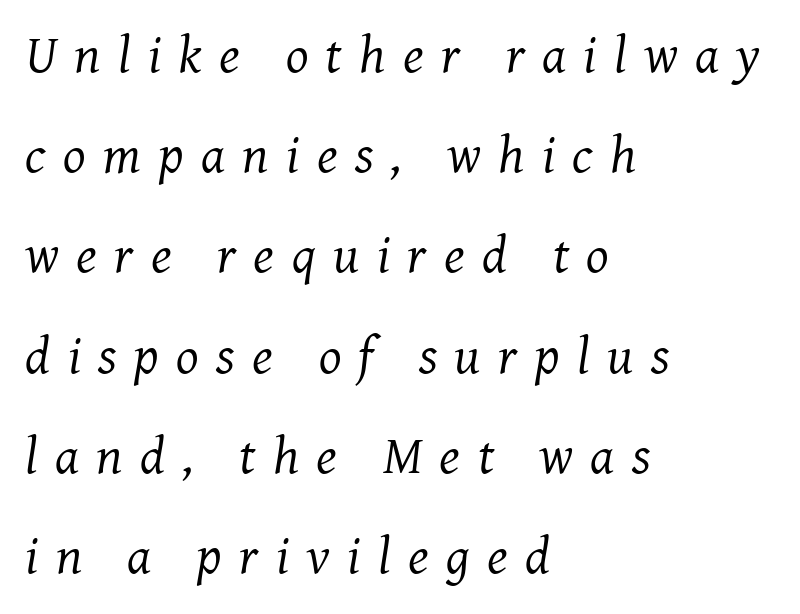
The image shows 53 px regular-weight serif type, italic (leaning right); set left-aligned, line spacing 1.89x, unusually wide letter spacing (+0.33 em), not underlined; medium stroke contrast and a medium x-height.
